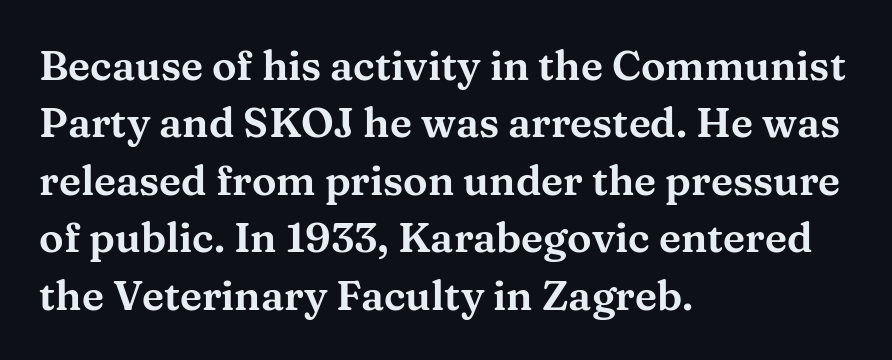
The image shows 41 px wide serif type, upright; set left-aligned, normal line spacing (1.4x), normal letter spacing, not underlined; medium stroke contrast and a medium x-height.
